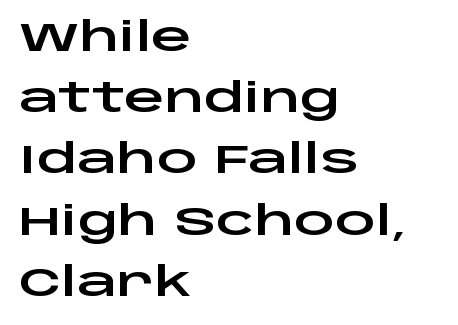
The image shows 40 px wide sans-serif type, upright; set left-aligned, normal line spacing (1.53x), normal letter spacing, not underlined; low stroke contrast and a large x-height.
